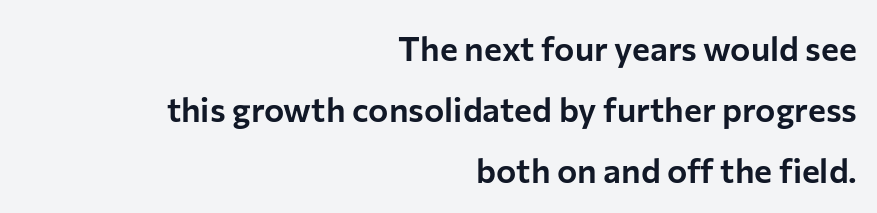
Q: Is the text italic (slanted)? A: No, it is upright.
Q: Is the typeface a serif or a sans-serif typeface? A: Sans-serif.
Q: Is the text underlined? A: No.
Q: How is the paragraph aligned? A: Right-aligned.
Q: Is the spacing between letters normal or unusually wide? A: Normal.
Q: Width (condensed, normal, or wide)? A: Normal.
Q: Stroke contrast? A: Low.
Q: x-height? A: Medium.
Q: Monospaced? A: No.
